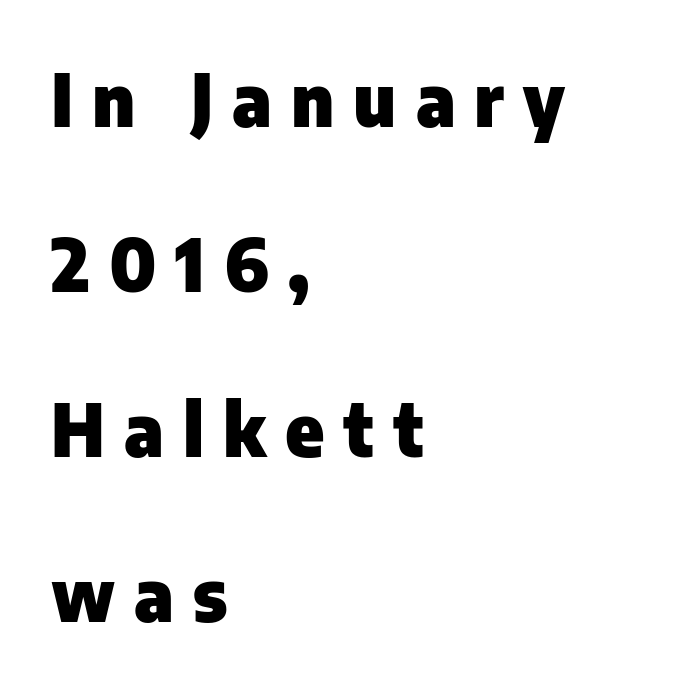
{"serif": "no", "italic": "no", "bold": "yes", "weight": "heavy", "width": "normal", "stroke_contrast": "low", "x_height": "medium", "monospaced": "no", "underline": "no", "align": "left", "line_spacing": "loose", "line_spacing_ratio": 2.26, "letter_spacing": "wide", "letter_spacing_em": 0.26, "glyph_px": 73}
